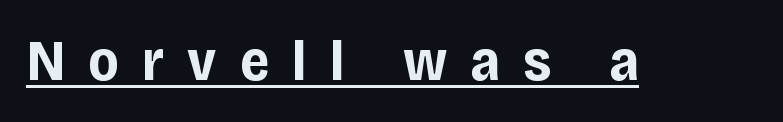
{"serif": "no", "italic": "no", "bold": "yes", "weight": "bold", "width": "normal", "stroke_contrast": "low", "x_height": "large", "monospaced": "no", "underline": "yes", "letter_spacing": "wide", "letter_spacing_em": 0.4, "glyph_px": 58}
